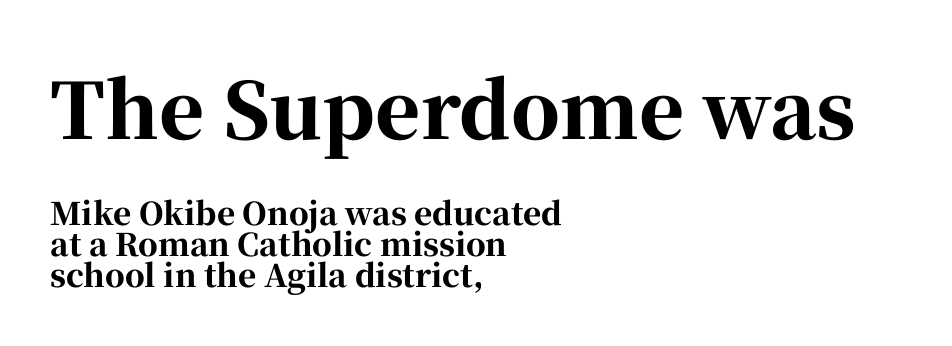
Q: Is the text bold? A: Yes.
Q: Is the text italic (slanted)? A: No, it is upright.
Q: Is the typeface a serif or a sans-serif typeface? A: Serif.
Q: Is the text underlined? A: No.
Q: How is the paragraph aligned? A: Left-aligned.
Q: Is the spacing between letters normal or unusually wide? A: Normal.
Q: Is the spacing between lines tight, normal or loose? A: Tight.
Q: Which block of text is set in a larger size, the first (top) or the second (bottom)? A: The first (top) one.
Q: Width (condensed, normal, or wide)? A: Normal.
Q: Stroke contrast? A: High.
Q: x-height? A: Medium.
Q: Monospaced? A: No.
